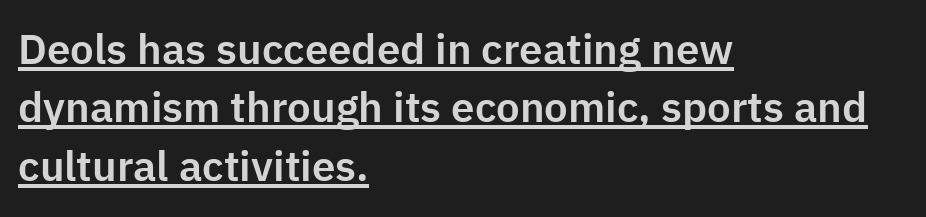
You could not count columns in this text — the font is proportionally spaced. The letters stand straight up with perfectly vertical stems. Each line of the rendering has a horizontal stroke beneath the glyphs. The leading is moderate, giving the passage an even texture. Line beginnings align vertically; line endings do not. This sample uses a sans-serif face.
